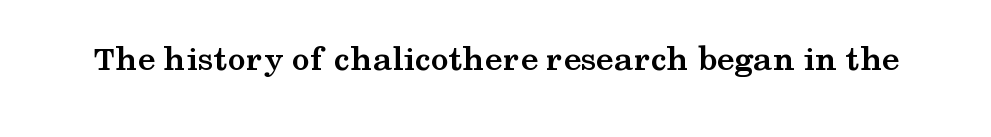
The image shows 36 px semibold, wide serif type, upright; set normal letter spacing, not underlined; medium stroke contrast and a medium x-height.
